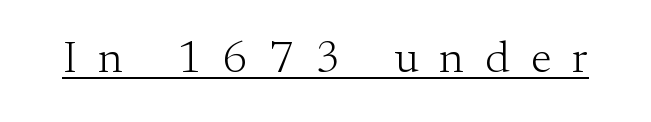
{"serif": "yes", "italic": "no", "bold": "no", "weight": "light", "width": "normal", "stroke_contrast": "medium", "x_height": "small", "monospaced": "no", "underline": "yes", "letter_spacing": "wide", "letter_spacing_em": 0.47, "glyph_px": 45}
